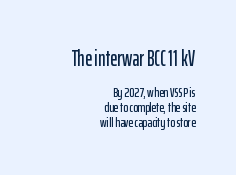
Q: Is the text italic (slanted)? A: No, it is upright.
Q: Is the text underlined? A: No.
Q: How is the paragraph aligned? A: Right-aligned.
Q: Is the spacing between letters normal or unusually wide? A: Normal.
Q: Is the spacing between lines tight, normal or loose? A: Tight.
Q: Which block of text is set in a larger size, the first (top) or the second (bottom)? A: The first (top) one.
